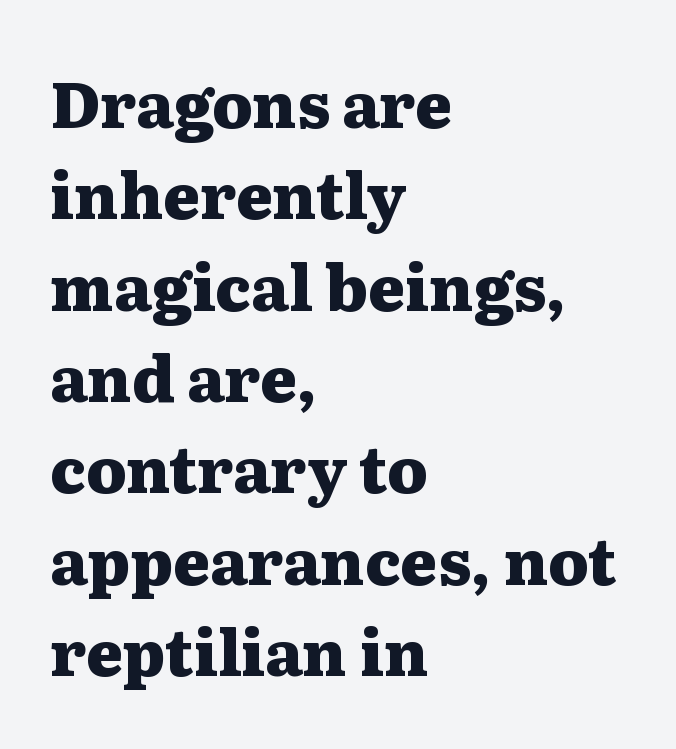
Q: Is the text bold? A: Yes.
Q: Is the text italic (slanted)? A: No, it is upright.
Q: Is the typeface a serif or a sans-serif typeface? A: Serif.
Q: Is the text underlined? A: No.
Q: How is the paragraph aligned? A: Left-aligned.
Q: Is the spacing between letters normal or unusually wide? A: Normal.
Q: Is the spacing between lines tight, normal or loose? A: Normal.
Q: Width (condensed, normal, or wide)? A: Wide.
Q: Stroke contrast? A: Medium.
Q: x-height? A: Medium.
Q: Monospaced? A: No.
